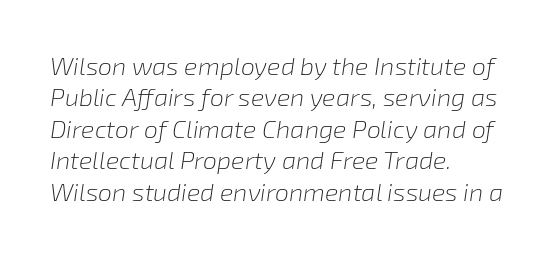
The image shows 25 px text type, italic (leaning right); set left-aligned, normal line spacing (1.26x), normal letter spacing, not underlined.
